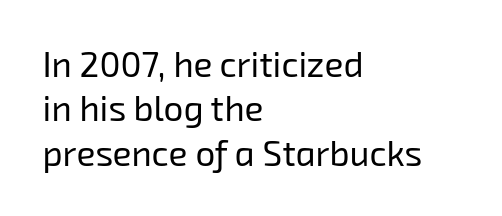
Q: Is the text bold? A: No.
Q: Is the typeface a serif or a sans-serif typeface? A: Sans-serif.
Q: Is the text underlined? A: No.
Q: How is the paragraph aligned? A: Left-aligned.
Q: Is the spacing between letters normal or unusually wide? A: Normal.
Q: Is the spacing between lines tight, normal or loose? A: Normal.
Q: Width (condensed, normal, or wide)? A: Normal.
Q: Stroke contrast? A: Low.
Q: x-height? A: Medium.
Q: Monospaced? A: No.
